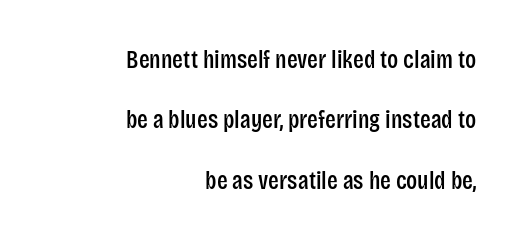
The image shows 25 px text type, upright; set right-aligned, loose line spacing (2.42x), normal letter spacing, not underlined.
